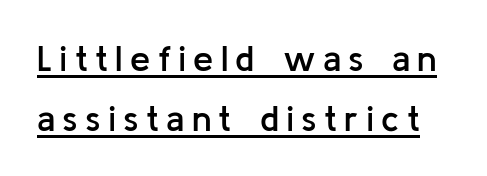
{"serif": "no", "italic": "no", "bold": "semi", "weight": "semibold", "width": "normal", "stroke_contrast": "low", "x_height": "medium", "monospaced": "no", "underline": "yes", "line_spacing": "normal", "line_spacing_ratio": 1.66, "letter_spacing": "wide", "letter_spacing_em": 0.2, "glyph_px": 36}
